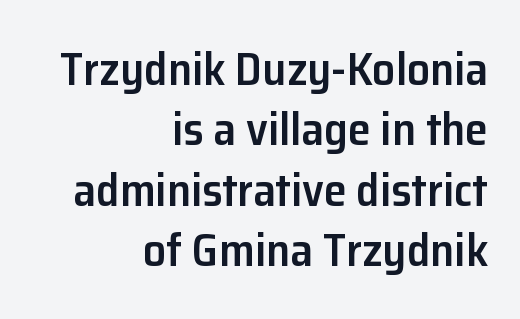
Q: Is the text bold? A: Semi-bold.
Q: Is the text italic (slanted)? A: No, it is upright.
Q: Is the typeface a serif or a sans-serif typeface? A: Sans-serif.
Q: Is the text underlined? A: No.
Q: How is the paragraph aligned? A: Right-aligned.
Q: Is the spacing between letters normal or unusually wide? A: Normal.
Q: Is the spacing between lines tight, normal or loose? A: Normal.
Q: Width (condensed, normal, or wide)? A: Normal.
Q: Stroke contrast? A: Low.
Q: x-height? A: Medium.
Q: Monospaced? A: No.
